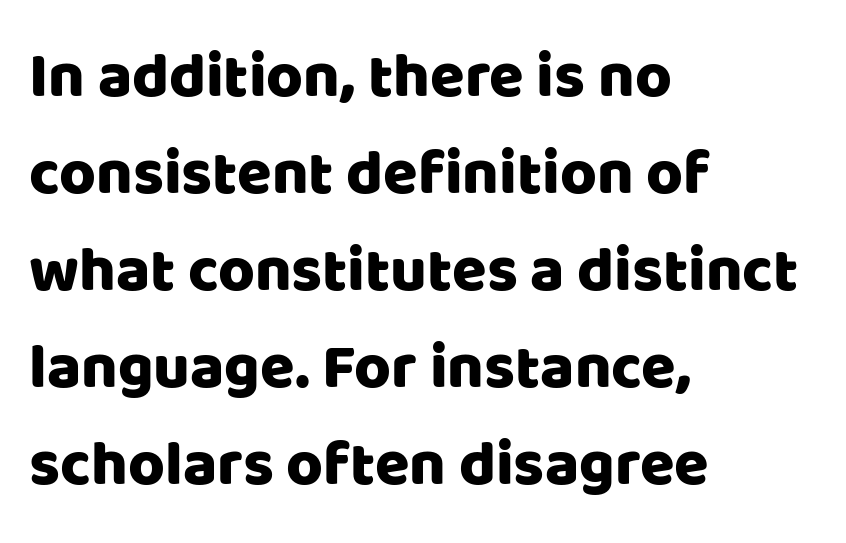
Q: Is the text italic (slanted)? A: No, it is upright.
Q: Is the typeface a serif or a sans-serif typeface? A: Sans-serif.
Q: Is the text underlined? A: No.
Q: How is the paragraph aligned? A: Left-aligned.
Q: Is the spacing between letters normal or unusually wide? A: Normal.
Q: Is the spacing between lines tight, normal or loose? A: Normal.
Q: Width (condensed, normal, or wide)? A: Normal.
Q: Stroke contrast? A: Low.
Q: x-height? A: Large.
Q: Monospaced? A: No.
